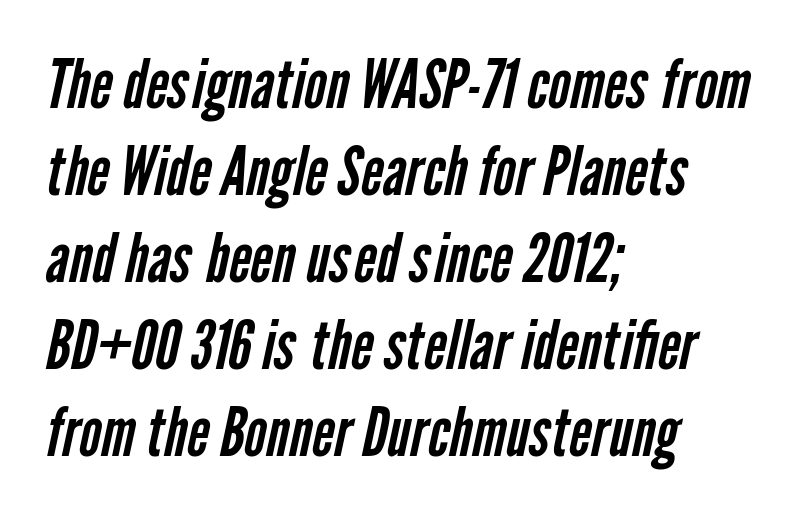
The image shows 68 px regular-weight, condensed sans-serif type; set left-aligned, normal line spacing (1.28x), normal letter spacing, not underlined; low stroke contrast and a medium x-height.
